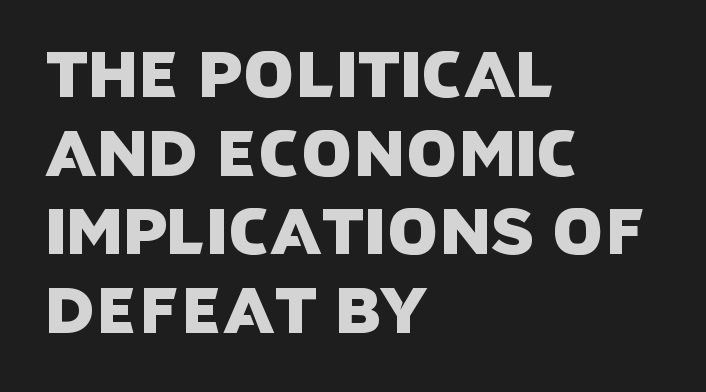
{"serif": "no", "width": "normal", "stroke_contrast": "low", "x_height": "large", "monospaced": "no", "underline": "no", "align": "left", "line_spacing_ratio": 1.21, "letter_spacing": "normal", "letter_spacing_em": 0.0, "glyph_px": 65}
